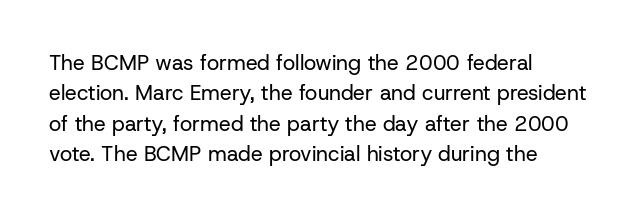
Q: Is the text bold? A: No.
Q: Is the text italic (slanted)? A: No, it is upright.
Q: Is the text underlined? A: No.
Q: How is the paragraph aligned? A: Left-aligned.
Q: Is the spacing between letters normal or unusually wide? A: Normal.
Q: Is the spacing between lines tight, normal or loose? A: Normal.
